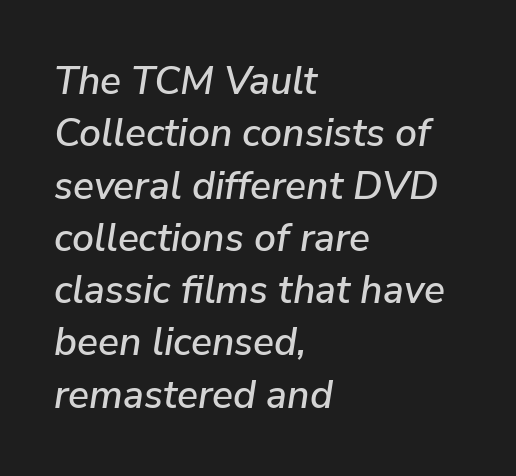
{"italic": "yes", "lean": "right", "slant_degrees": 9, "width": "normal", "stroke_contrast": "low", "x_height": "medium", "monospaced": "no", "underline": "no", "align": "left", "line_spacing": "normal", "line_spacing_ratio": 1.34, "letter_spacing": "normal", "letter_spacing_em": 0.0, "glyph_px": 39}
